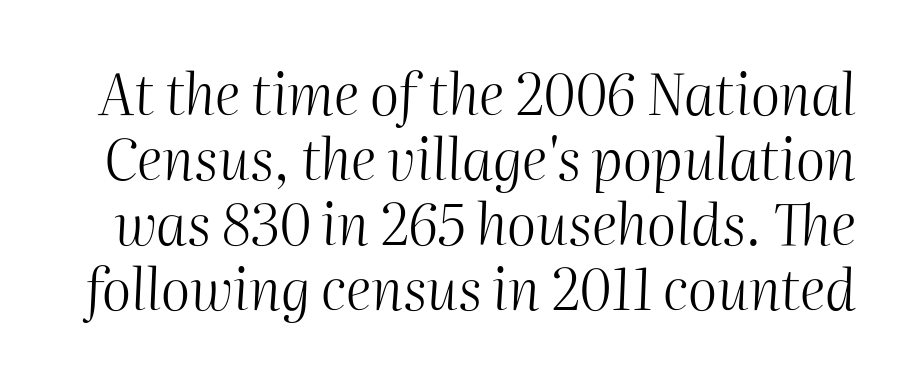
The letters advance in unequal steps, a hallmark of proportional type. Is the type heavy? It reads as light-to-regular instead. Clear beneath every line of the passage. Italic? Definitely — the glyphs are oblique. Between one letter and the next there's only the usual sliver of space.
